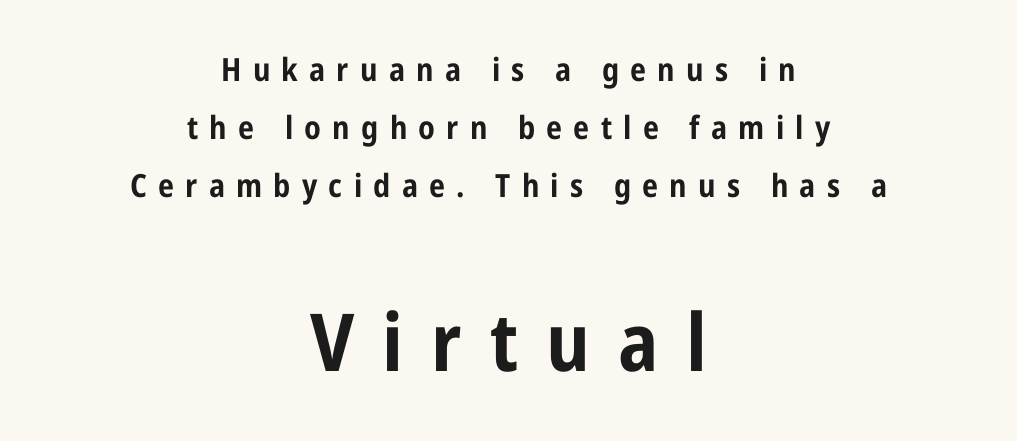
Q: Is the text bold? A: Yes.
Q: Is the text italic (slanted)? A: No, it is upright.
Q: Is the typeface a serif or a sans-serif typeface? A: Sans-serif.
Q: Is the text underlined? A: No.
Q: How is the paragraph aligned? A: Centered.
Q: Is the spacing between letters normal or unusually wide? A: Unusually wide.
Q: Which block of text is set in a larger size, the first (top) or the second (bottom)? A: The second (bottom) one.
Q: Width (condensed, normal, or wide)? A: Condensed.
Q: Stroke contrast? A: Low.
Q: x-height? A: Medium.
Q: Monospaced? A: No.
